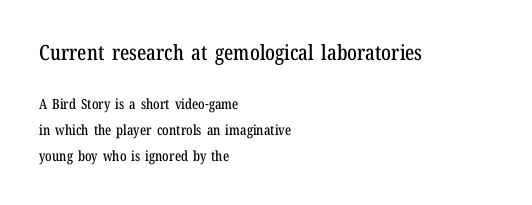
The image shows 21 px text type, upright; set left-aligned, line spacing 1.86x, normal letter spacing, not underlined; the first (top) block is 1.5x larger.
